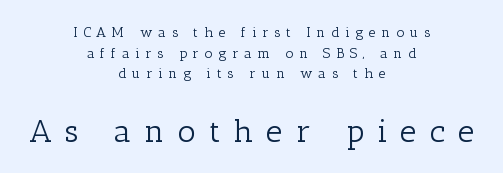
The image shows 32 px light serif type, upright; set centered, normal line spacing (1.48x), unusually wide letter spacing (+0.41 em), not underlined; the second (bottom) block is 2.29x larger; low stroke contrast and a medium x-height.
